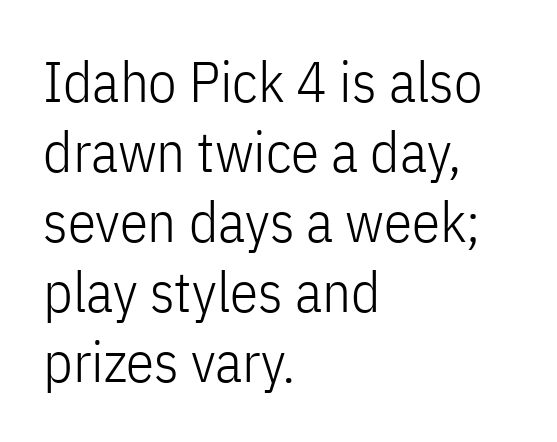
Nobody drew a line under any word here. Ascenders rise straight up at ninety degrees. Line beginnings align vertically; line endings do not. Observe the absence of serifs on each vertical stroke in this sample. You could not count columns in this text — the font is proportionally spaced. Tracking value appears to be zero — textbook default spacing.
